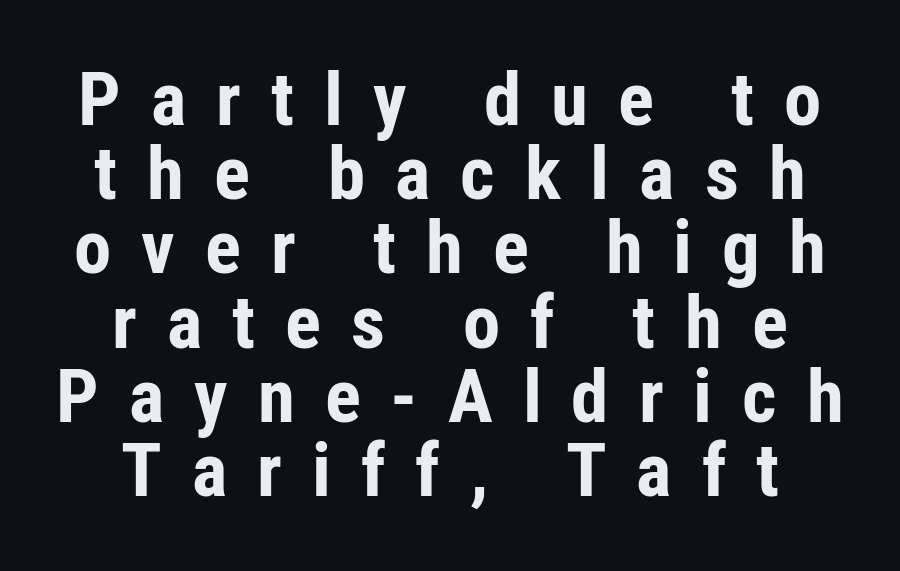
The image shows 75 px bold, condensed sans-serif type, upright; set tight line spacing (0.99x), unusually wide letter spacing (+0.4 em), not underlined; low stroke contrast and a medium x-height.
